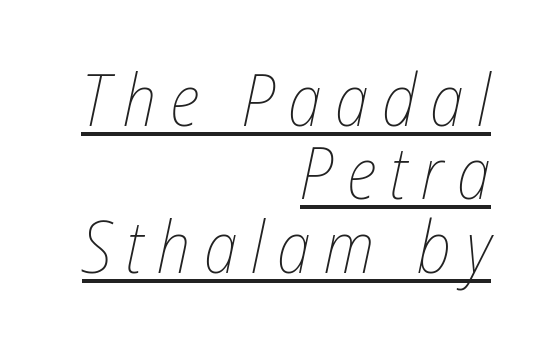
{"italic": "yes", "lean": "right", "slant_degrees": 12, "bold": "no", "weight": "thin", "width": "condensed", "stroke_contrast": "low", "x_height": "medium", "monospaced": "no", "underline": "yes", "align": "right", "line_spacing": "tight", "line_spacing_ratio": 1.02, "glyph_px": 72}
